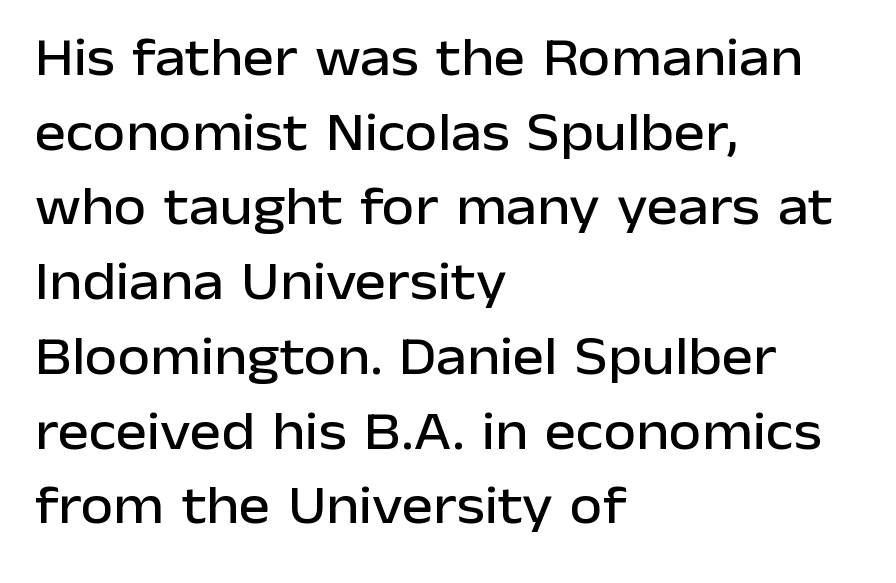
{"serif": "no", "italic": "no", "width": "normal", "stroke_contrast": "low", "x_height": "medium", "monospaced": "no", "underline": "no", "align": "left", "line_spacing": "normal", "line_spacing_ratio": 1.41, "letter_spacing": "normal", "letter_spacing_em": 0.0, "glyph_px": 53}
